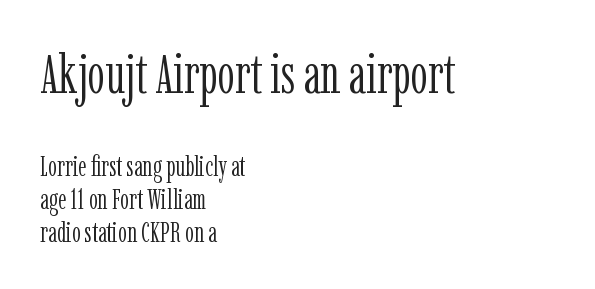
{"serif": "yes", "italic": "no", "bold": "no", "weight": "light", "width": "condensed", "stroke_contrast": "low", "x_height": "medium", "monospaced": "no", "underline": "no", "align": "left", "line_spacing_ratio": 1.18, "letter_spacing": "normal", "letter_spacing_em": 0.0, "larger_block": "first", "size_ratio": 1.96, "glyph_px": 55}
